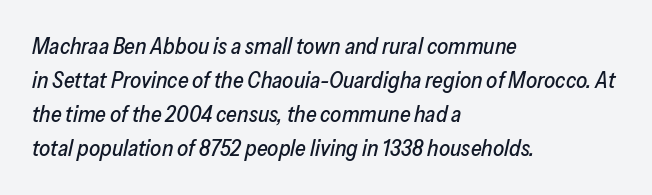
{"italic": "yes", "lean": "right", "slant_degrees": 13, "underline": "no", "align": "left", "line_spacing": "normal", "line_spacing_ratio": 1.54, "letter_spacing": "normal", "letter_spacing_em": 0.0, "glyph_px": 22}
